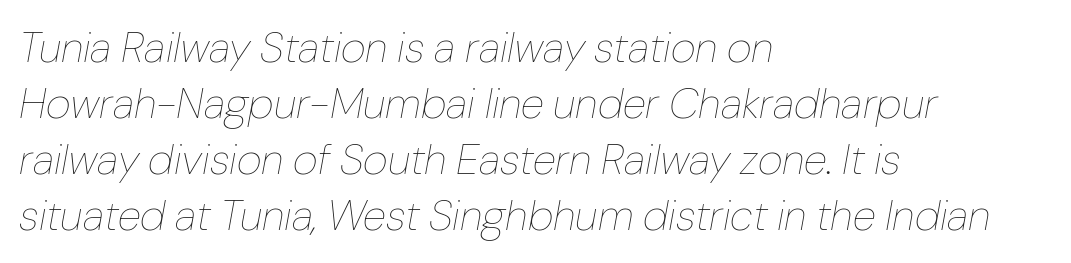
All the whitespace from short lines collects on the right. This rendering features lettering with no underline. No extra ink here — the face is not bold. Nothing unusual about the tracking: characters are spaced as the font intends.
